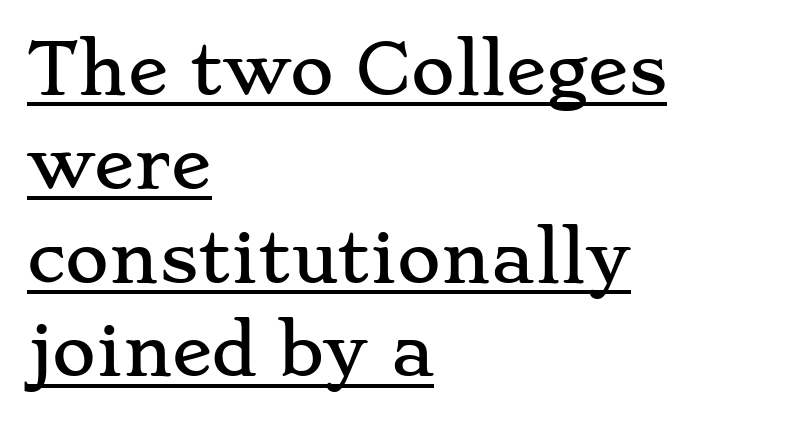
Q: Is the text italic (slanted)? A: No, it is upright.
Q: Is the typeface a serif or a sans-serif typeface? A: Serif.
Q: Is the text underlined? A: Yes.
Q: How is the paragraph aligned? A: Left-aligned.
Q: Is the spacing between letters normal or unusually wide? A: Normal.
Q: Is the spacing between lines tight, normal or loose? A: Normal.
Q: Width (condensed, normal, or wide)? A: Wide.
Q: Stroke contrast? A: Low.
Q: x-height? A: Small.
Q: Monospaced? A: No.
